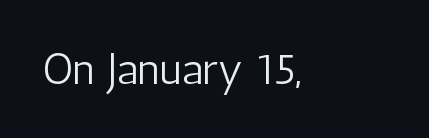
The image shows 44 px light, condensed sans-serif type, upright; set left-aligned, normal letter spacing, not underlined; low stroke contrast and a medium x-height.
